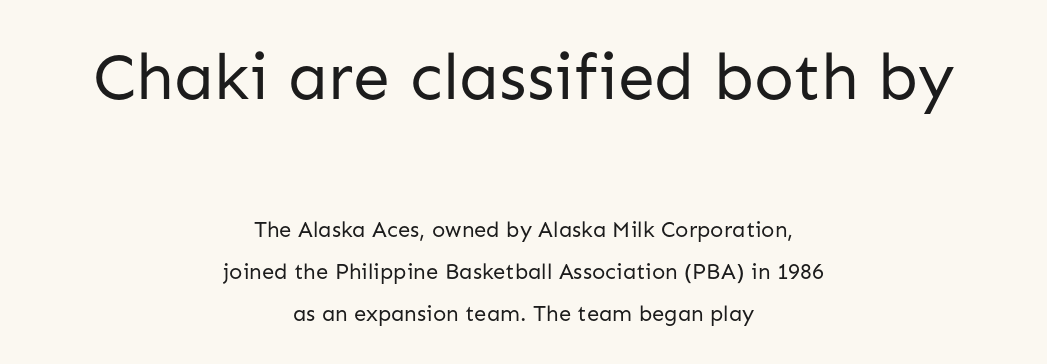
The image shows 66 px regular-weight sans-serif type, upright; set centered, loose line spacing (1.91x), normal letter spacing, not underlined; the first (top) block is 3.0x larger; low stroke contrast and a medium x-height.
